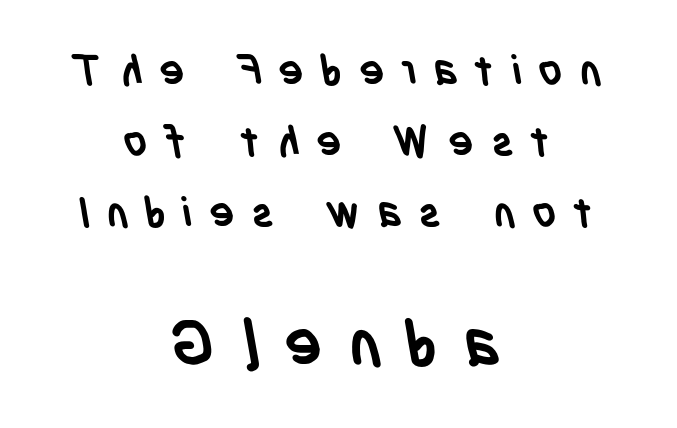
The image shows 63 px semibold, condensed sans-serif type; set centered, normal line spacing (1.69x), unusually wide letter spacing (+0.4 em), not underlined; the second (bottom) block is 1.5x larger; low stroke contrast and a large x-height.
